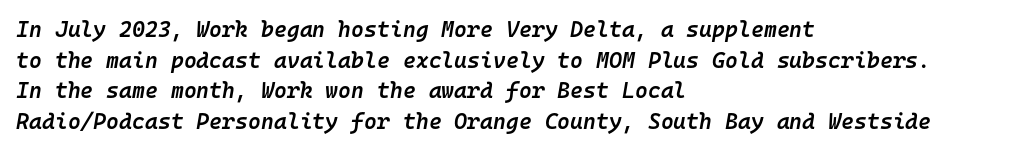
{"italic": "yes", "lean": "right", "slant_degrees": 10, "bold": "semi", "underline": "no", "align": "left", "line_spacing": "normal", "line_spacing_ratio": 1.39, "letter_spacing": "normal", "letter_spacing_em": 0.0, "glyph_px": 22}
